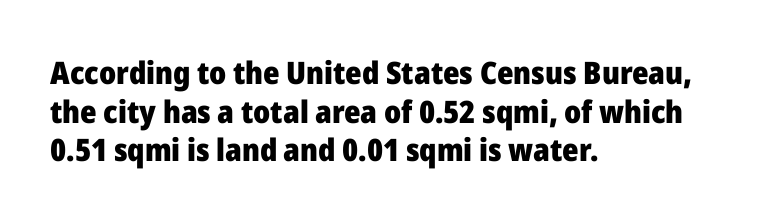
{"serif": "no", "italic": "no", "bold": "yes", "weight": "heavy", "width": "normal", "stroke_contrast": "low", "x_height": "medium", "monospaced": "no", "underline": "no", "align": "left", "line_spacing": "normal", "line_spacing_ratio": 1.25, "letter_spacing": "normal", "letter_spacing_em": 0.0, "glyph_px": 31}
